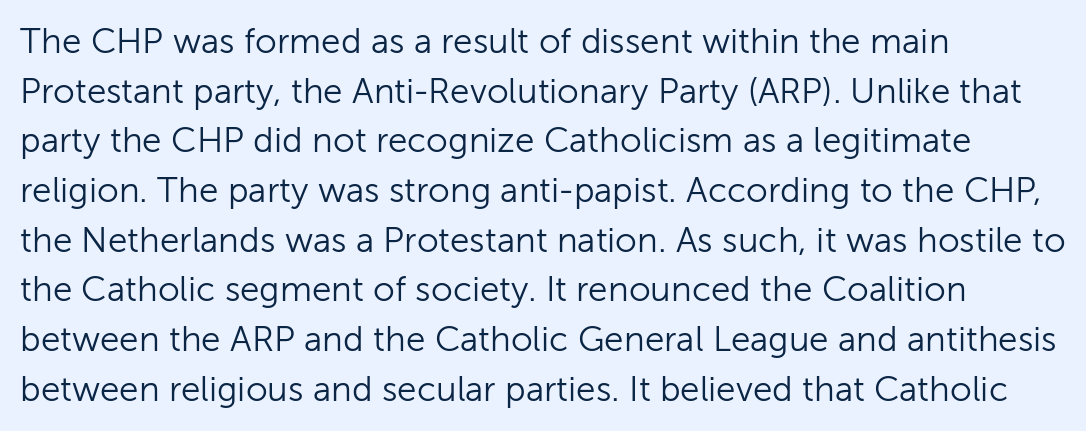
The image shows 35 px light sans-serif type, upright; set left-aligned, normal line spacing (1.42x), normal letter spacing, not underlined; low stroke contrast and a medium x-height.
